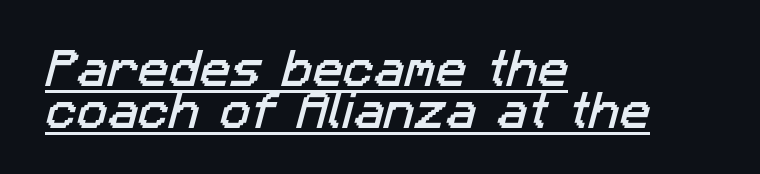
The image shows 41 px sans-serif type; set left-aligned, tight line spacing (1.03x), normal letter spacing, underlined; low stroke contrast and a medium x-height.
